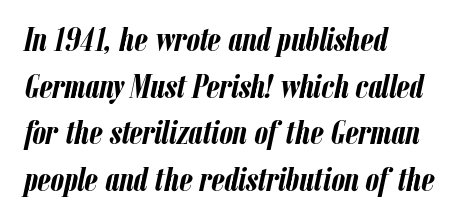
{"italic": "yes", "lean": "right", "slant_degrees": 12, "bold": "yes", "weight": "semibold", "width": "condensed", "stroke_contrast": "low", "x_height": "medium", "monospaced": "no", "underline": "no", "align": "left", "line_spacing": "normal", "line_spacing_ratio": 1.37, "letter_spacing": "normal", "letter_spacing_em": 0.0, "glyph_px": 34}
